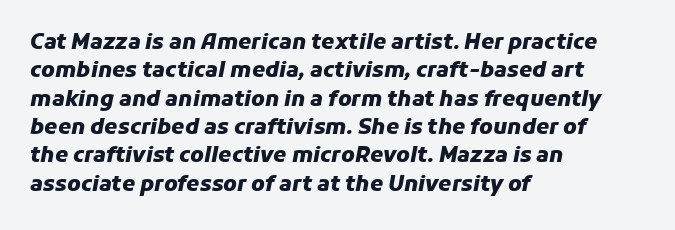
The image shows 21 px bold type, italic (leaning right); set left-aligned, normal line spacing (1.35x), normal letter spacing, not underlined.
